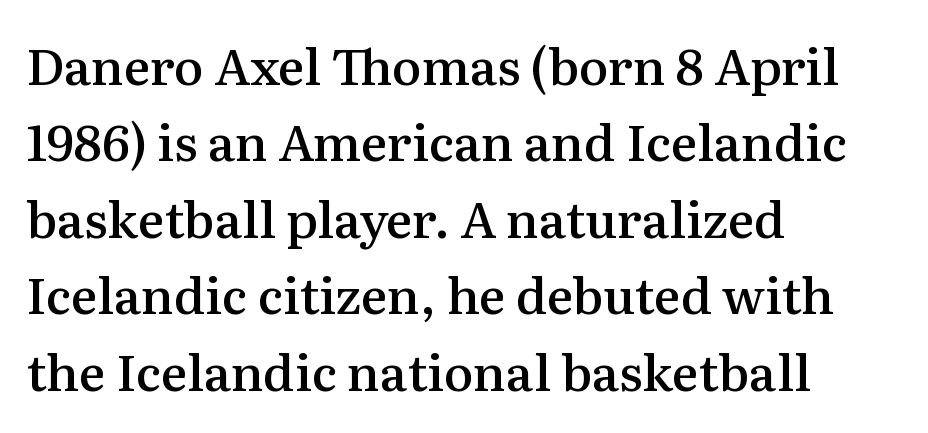
The image shows 50 px semibold serif type, upright; set left-aligned, normal line spacing (1.53x), normal letter spacing, not underlined; medium stroke contrast and a medium x-height.
